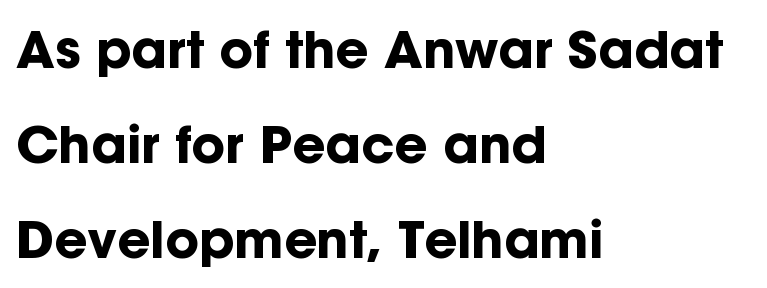
The image shows 51 px bold sans-serif type, upright; set left-aligned, line spacing 1.86x, normal letter spacing, not underlined; low stroke contrast and a medium x-height.
